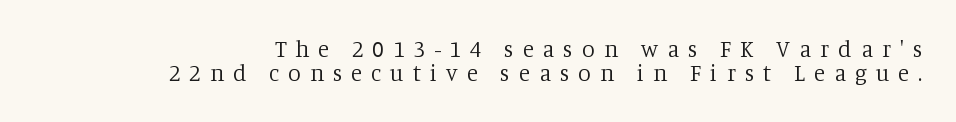
{"italic": "no", "bold": "no", "underline": "no", "align": "right", "line_spacing": "tight", "line_spacing_ratio": 1.06, "letter_spacing": "wide", "letter_spacing_em": 0.39, "glyph_px": 23}
